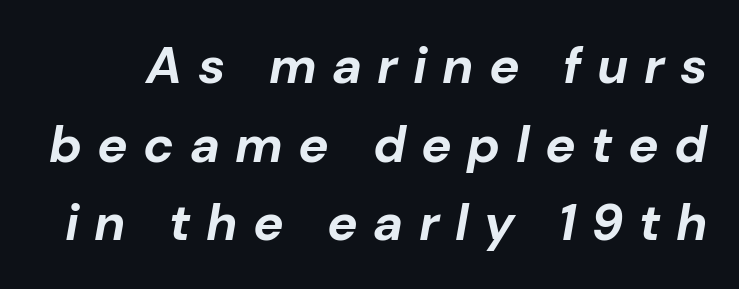
Q: Is the text bold? A: Yes.
Q: Is the text italic (slanted)? A: Yes, it leans right by about 10 degrees.
Q: Is the text underlined? A: No.
Q: Is the spacing between letters normal or unusually wide? A: Unusually wide.
Q: Is the spacing between lines tight, normal or loose? A: Normal.
Q: Width (condensed, normal, or wide)? A: Normal.
Q: Stroke contrast? A: Low.
Q: x-height? A: Medium.
Q: Monospaced? A: No.
